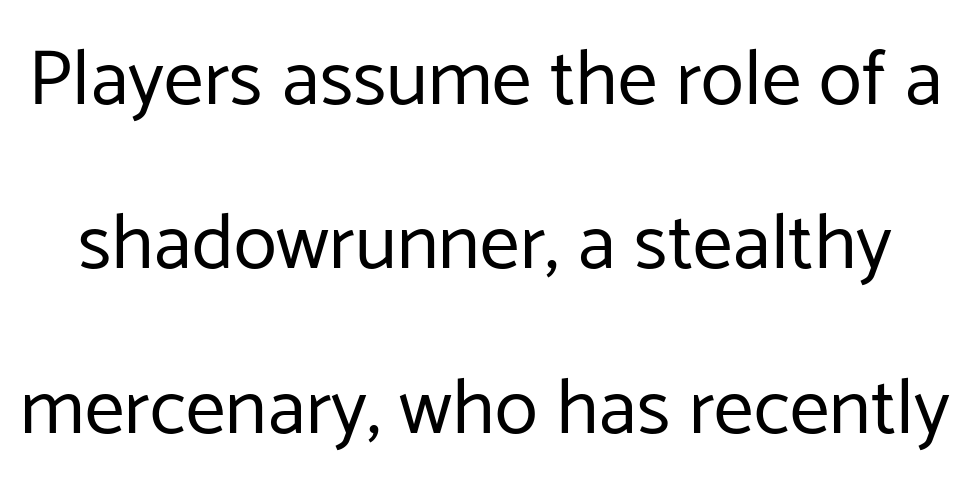
The image shows 79 px regular-weight sans-serif type, upright; set loose line spacing (2.08x), normal letter spacing, not underlined; low stroke contrast and a medium x-height.
